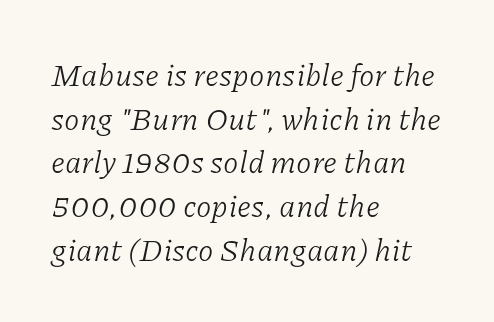
The image shows 31 px light serif type, italic (leaning right); set left-aligned, normal line spacing (1.41x), normal letter spacing, not underlined; low stroke contrast and a medium x-height.
